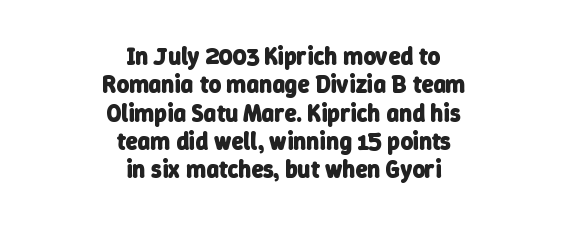
The image shows 24 px bold type; set centered, line spacing 1.18x, normal letter spacing, not underlined.
